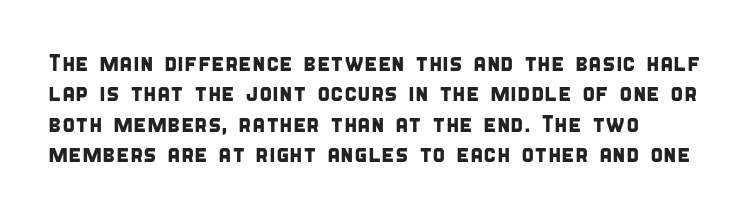
Q: Is the text underlined? A: No.
Q: Is the spacing between letters normal or unusually wide? A: Normal.
Q: Is the spacing between lines tight, normal or loose? A: Normal.
